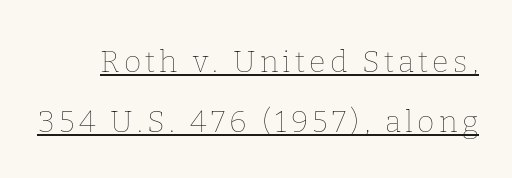
{"italic": "no", "bold": "no", "weight": "thin", "width": "normal", "stroke_contrast": "low", "x_height": "medium", "monospaced": "no", "underline": "yes", "line_spacing": "loose", "line_spacing_ratio": 2.0, "glyph_px": 30}
